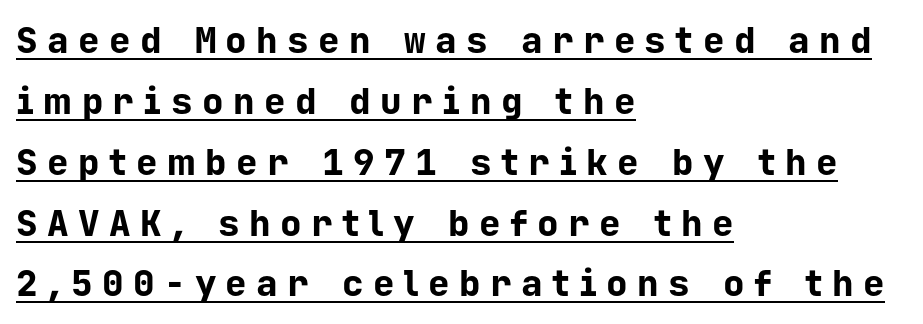
The image shows 36 px bold sans-serif type, upright, monospaced; set left-aligned, normal line spacing (1.69x), unusually wide letter spacing (+0.26 em), underlined; low stroke contrast and a medium x-height.
